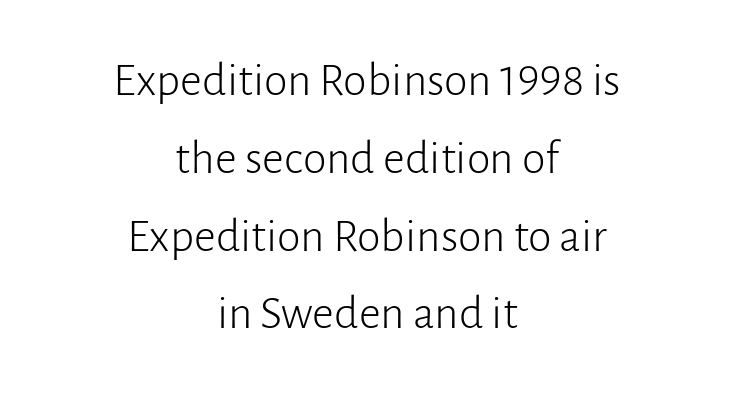
The image shows 48 px light sans-serif type, upright; set centered, normal line spacing (1.62x), normal letter spacing, not underlined; low stroke contrast and a medium x-height.
